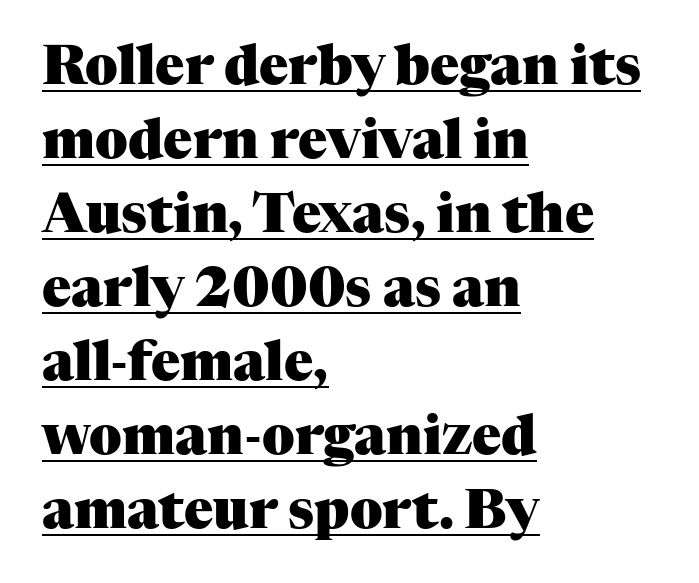
Q: Is the text bold? A: Yes.
Q: Is the text italic (slanted)? A: No, it is upright.
Q: Is the typeface a serif or a sans-serif typeface? A: Serif.
Q: Is the text underlined? A: Yes.
Q: How is the paragraph aligned? A: Left-aligned.
Q: Is the spacing between letters normal or unusually wide? A: Normal.
Q: Is the spacing between lines tight, normal or loose? A: Normal.
Q: Width (condensed, normal, or wide)? A: Normal.
Q: Stroke contrast? A: Medium.
Q: x-height? A: Medium.
Q: Monospaced? A: No.
